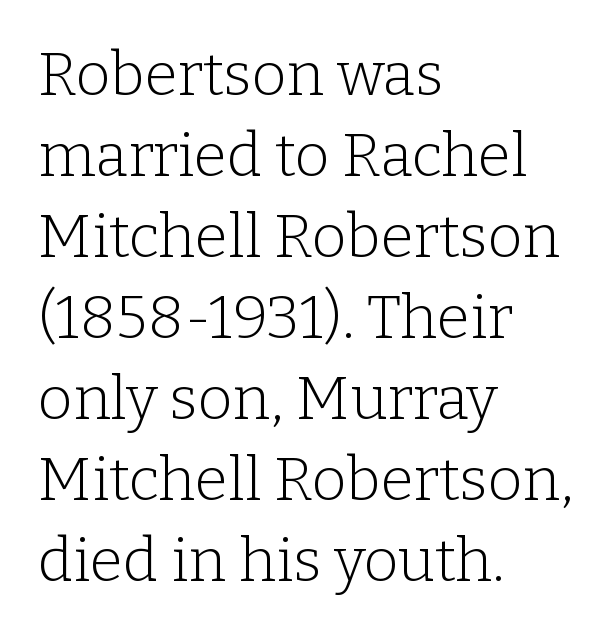
{"serif": "yes", "italic": "no", "bold": "no", "weight": "light", "width": "normal", "stroke_contrast": "low", "x_height": "medium", "monospaced": "no", "underline": "no", "align": "left", "line_spacing": "normal", "line_spacing_ratio": 1.35, "letter_spacing": "normal", "letter_spacing_em": 0.0, "glyph_px": 60}
